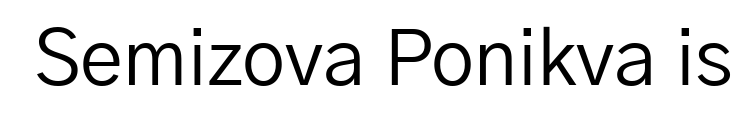
The typeface has the unassuming heft of standard copy or less. In terms of posture, this sample is upright. Students, note that the glyphs here touch the page at normal intervals. A clean baseline with only descenders dipping below it.
